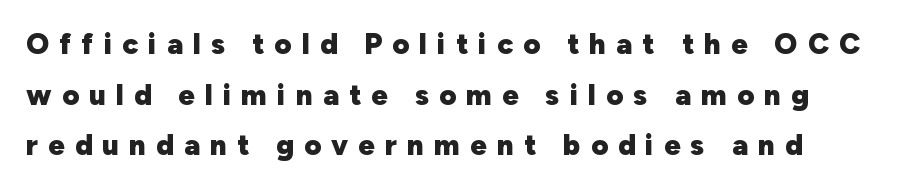
The passage shown is emphatically bold. The rendering inserts visible extra space after every character. Unlike italic type, these characters show no tilt at all. This sample uses a sans-serif face. Proportional: the letters do not fall into vertical columns.
